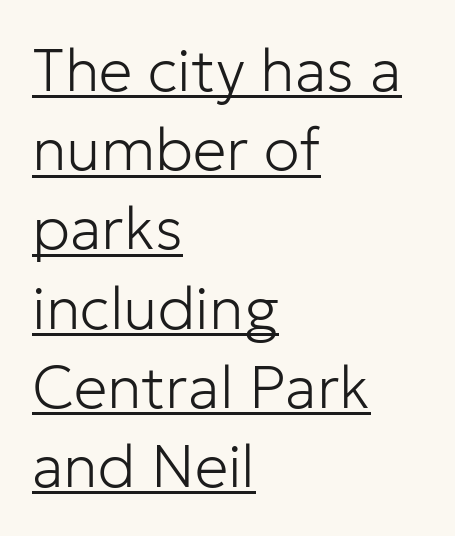
Q: Is the text bold? A: No.
Q: Is the text italic (slanted)? A: No, it is upright.
Q: Is the typeface a serif or a sans-serif typeface? A: Sans-serif.
Q: Is the text underlined? A: Yes.
Q: How is the paragraph aligned? A: Left-aligned.
Q: Is the spacing between letters normal or unusually wide? A: Normal.
Q: Is the spacing between lines tight, normal or loose? A: Normal.
Q: Width (condensed, normal, or wide)? A: Normal.
Q: Stroke contrast? A: Low.
Q: x-height? A: Medium.
Q: Monospaced? A: No.
